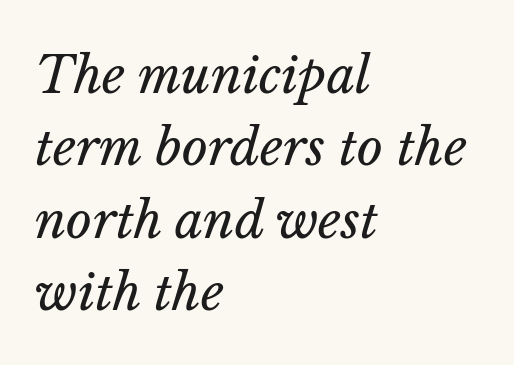
Q: Is the text bold? A: No.
Q: Is the text italic (slanted)? A: Yes, it leans right by about 14 degrees.
Q: Is the text underlined? A: No.
Q: How is the paragraph aligned? A: Left-aligned.
Q: Is the spacing between letters normal or unusually wide? A: Normal.
Q: Is the spacing between lines tight, normal or loose? A: Normal.
Q: Width (condensed, normal, or wide)? A: Normal.
Q: Stroke contrast? A: Low.
Q: x-height? A: Medium.
Q: Monospaced? A: No.
